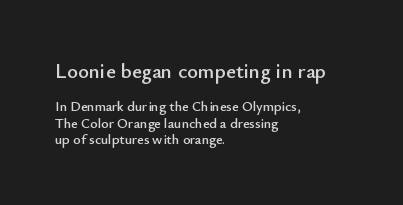
The image shows 21 px text type, upright; set left-aligned, line spacing 1.17x, normal letter spacing, not underlined; the first (top) block is 1.5x larger.
